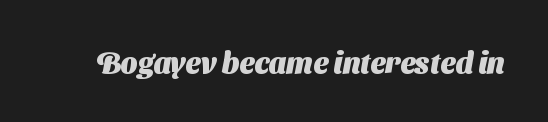
The image shows 29 px heavy sans-serif type; set normal letter spacing, not underlined; medium stroke contrast and a medium x-height.
